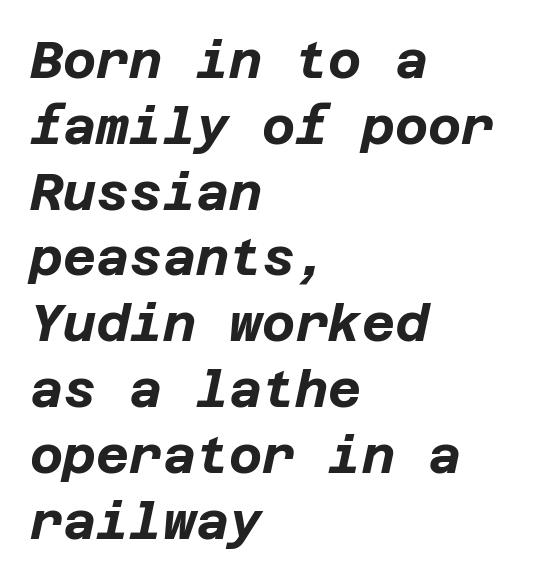
{"italic": "yes", "lean": "right", "slant_degrees": 12, "bold": "yes", "weight": "bold", "width": "normal", "stroke_contrast": "low", "x_height": "large", "underline": "no", "align": "left", "line_spacing": "normal", "line_spacing_ratio": 1.29, "letter_spacing": "normal", "letter_spacing_em": 0.0, "glyph_px": 51}
